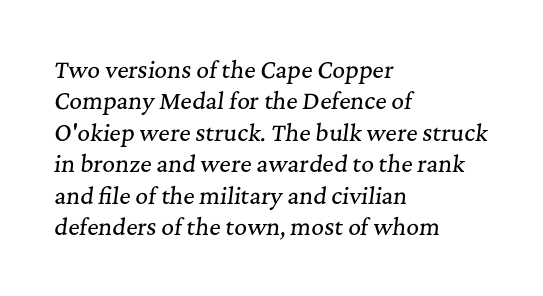
{"italic": "yes", "lean": "right", "slant_degrees": 7, "underline": "no", "align": "left", "line_spacing": "normal", "line_spacing_ratio": 1.43, "letter_spacing": "normal", "letter_spacing_em": 0.0, "glyph_px": 22}
